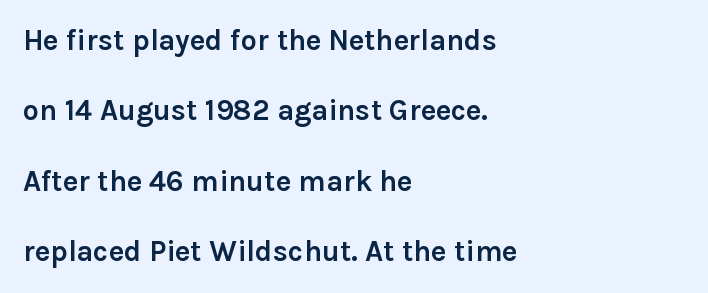
{"serif": "no", "italic": "no", "bold": "yes", "weight": "semibold", "width": "normal", "x_height": "medium", "monospaced": "no", "underline": "no", "align": "left", "line_spacing": "loose", "line_spacing_ratio": 2.43, "letter_spacing": "normal", "letter_spacing_em": 0.0, "glyph_px": 29}
